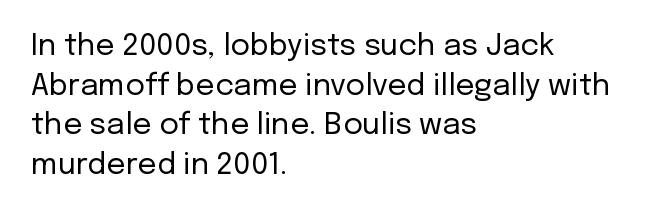
Each letter keeps its own natural width here, so spacing adapts to shape. Line beginnings align vertically; line endings do not. The characters display no serif detailing; their extremities are plain. The designer left line spacing at the default. Honestly, there is no underline to notice here at all.
